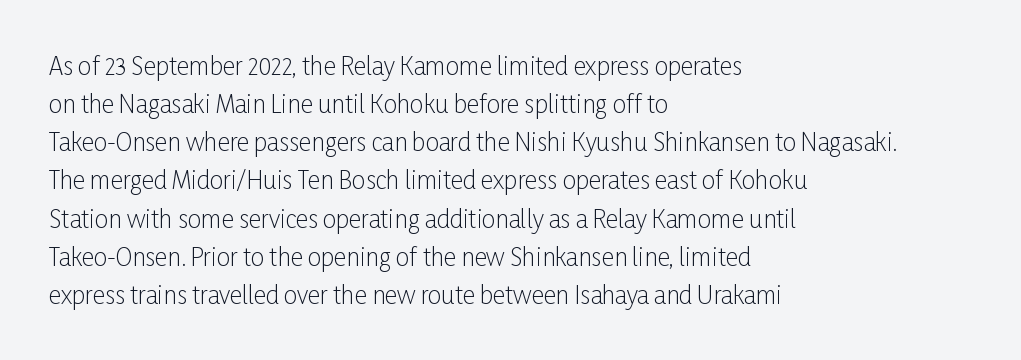
Is there much room between lines? A standard amount, neither cramped nor airy. A roman cut, with each character standing at attention. How are the letters spaced? Ordinarily, with no added tracking. This rendering features lettering with no underline. The paragraph shown leans on its left margin. The weight tops out at a normal text grade.
